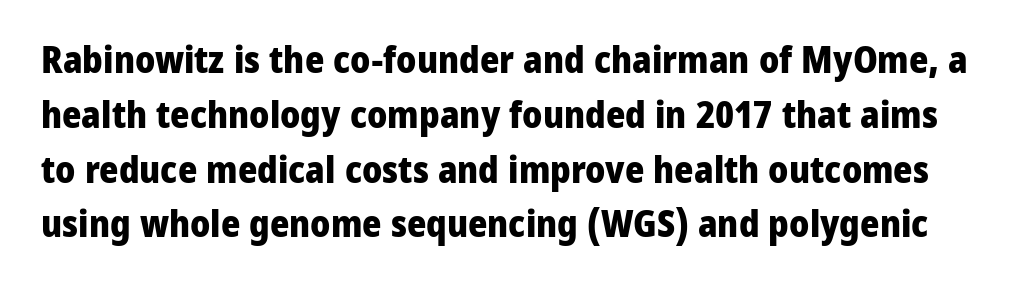
Descenders are the only things crossing below the line. How are the letters spaced? Ordinarily, with no added tracking. This sample has the flowing, uneven cadence of proportional lettering. The lettering stays uniformly vertical, giving the passage a roman look. A sans-serif font was chosen for this passage.
